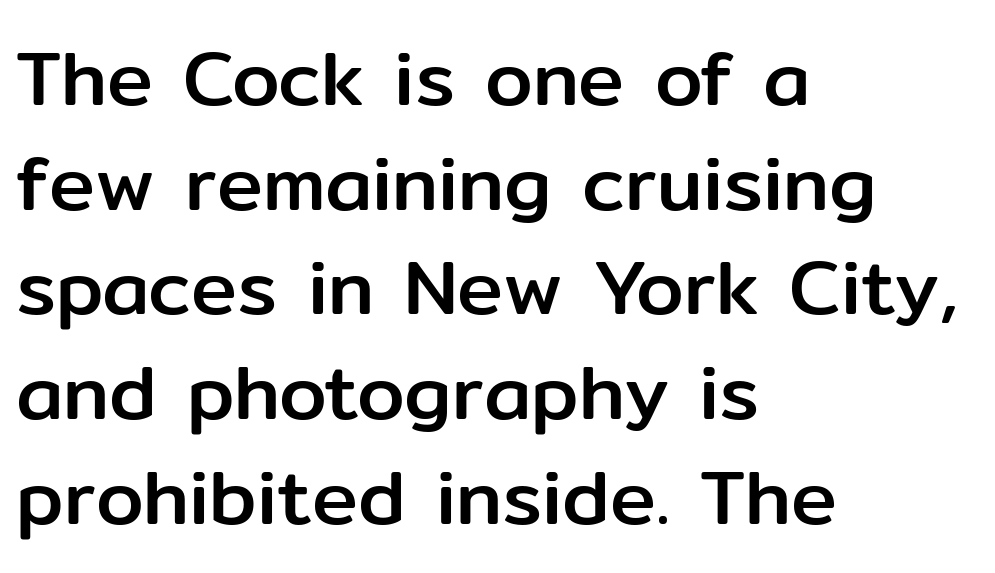
The image shows 77 px sans-serif type, upright; set left-aligned, normal line spacing (1.36x), normal letter spacing, not underlined; low stroke contrast and a medium x-height.
